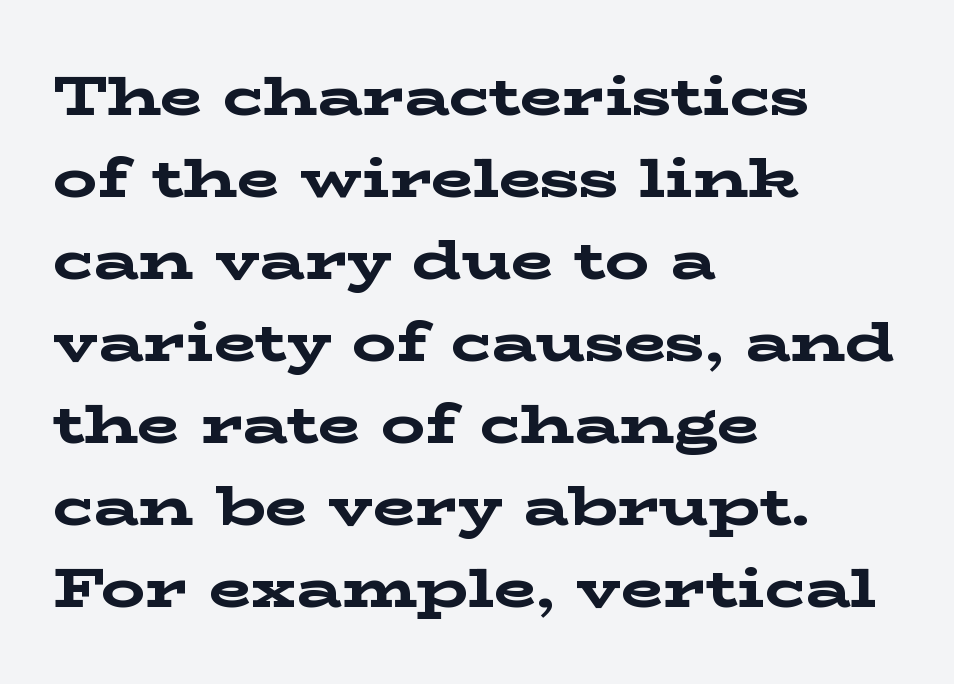
The image shows 55 px bold, wide serif type, upright; set left-aligned, normal line spacing (1.49x), normal letter spacing, not underlined; low stroke contrast and a medium x-height.
